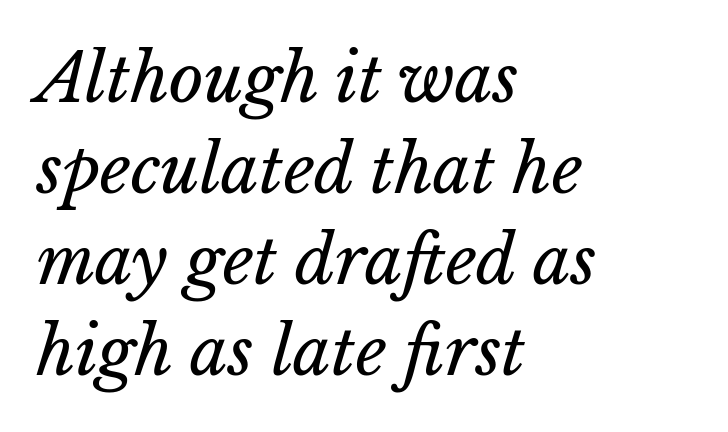
The image shows 67 px regular-weight type; set left-aligned, normal line spacing (1.36x), normal letter spacing, not underlined; low stroke contrast and a medium x-height.
